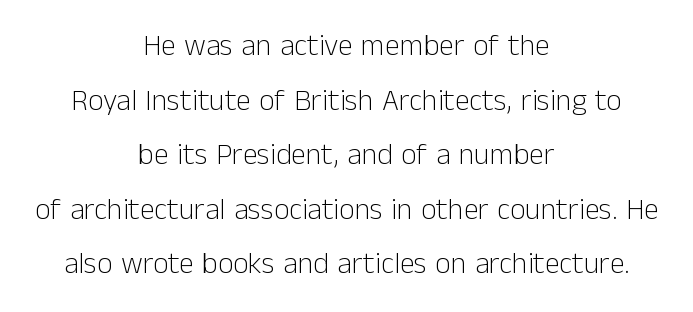
The image shows 30 px light sans-serif type, upright; set centered, line spacing 1.82x, normal letter spacing, not underlined; low stroke contrast and a medium x-height.
